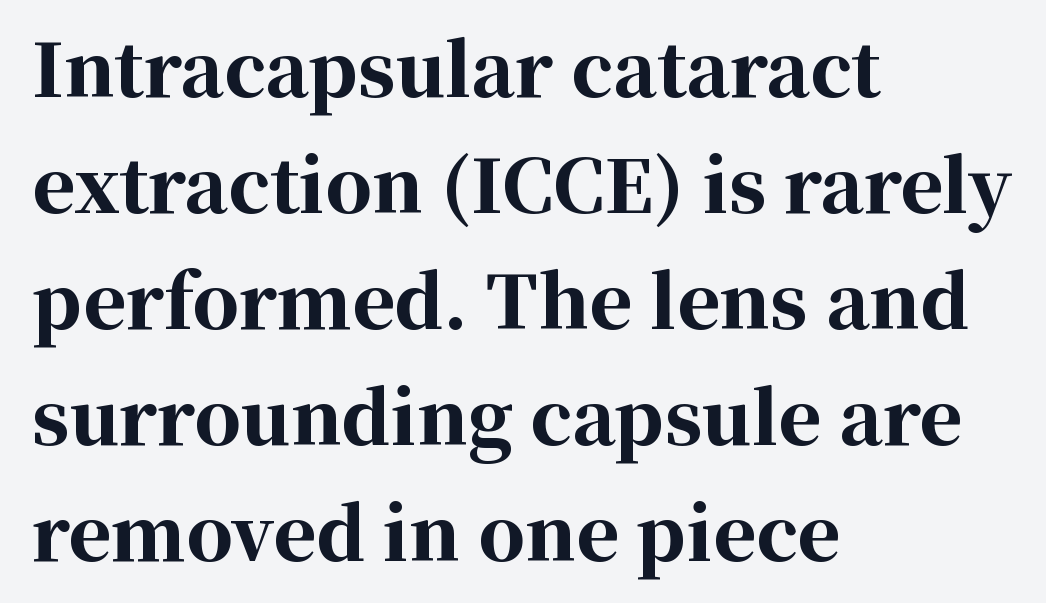
{"serif": "yes", "italic": "no", "bold": "yes", "weight": "bold", "width": "normal", "stroke_contrast": "high", "x_height": "medium", "monospaced": "no", "underline": "no", "align": "left", "line_spacing": "normal", "line_spacing_ratio": 1.59, "letter_spacing": "normal", "letter_spacing_em": 0.0, "glyph_px": 73}
